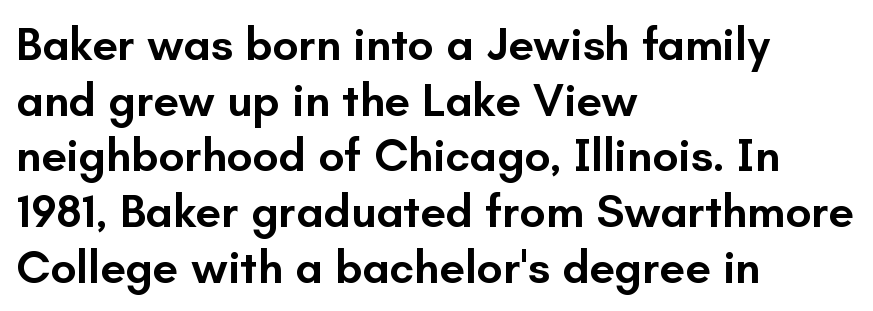
{"serif": "no", "italic": "no", "bold": "semi", "weight": "semibold", "width": "normal", "stroke_contrast": "low", "x_height": "small", "monospaced": "no", "underline": "no", "align": "left", "line_spacing_ratio": 1.21, "letter_spacing": "normal", "letter_spacing_em": 0.0, "glyph_px": 46}
